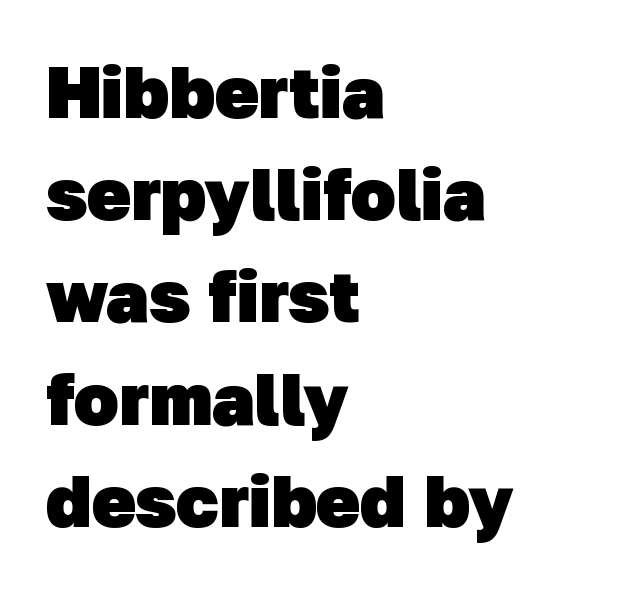
Type without underlining. The face used here is proportionally spaced, like ordinary book or web type. The ragged edge is on the right, which tells us the setting is flush left. Weight check: bold — yes, fully.
